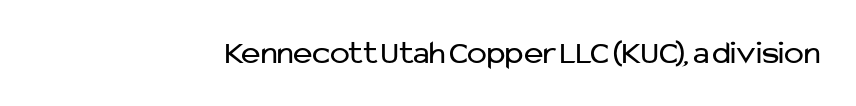
What stands out about the letter spacing? Nothing — it is the standard amount. Quick note: not italic, upright. Just letters on the line, the space beneath them empty. This is not heavy type; no bold has been used. Grotesque or geometric, the face here clearly has no serifs.
